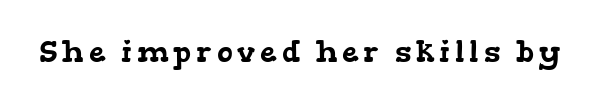
{"serif": "yes", "width": "wide", "stroke_contrast": "low", "x_height": "medium", "monospaced": "no", "underline": "no", "glyph_px": 30}
